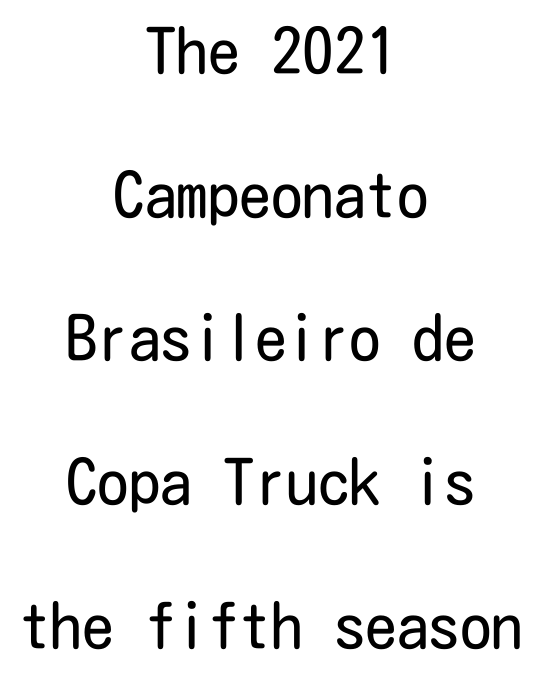
{"serif": "no", "italic": "no", "bold": "no", "weight": "regular", "width": "condensed", "stroke_contrast": "low", "x_height": "medium", "underline": "no", "align": "center", "line_spacing": "loose", "line_spacing_ratio": 2.28, "letter_spacing": "normal", "letter_spacing_em": 0.0, "glyph_px": 63}
